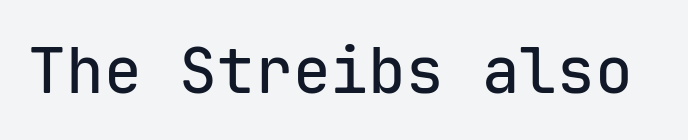
The image shows 63 px sans-serif type, upright, monospaced; set normal letter spacing, not underlined; low stroke contrast and a medium x-height.
